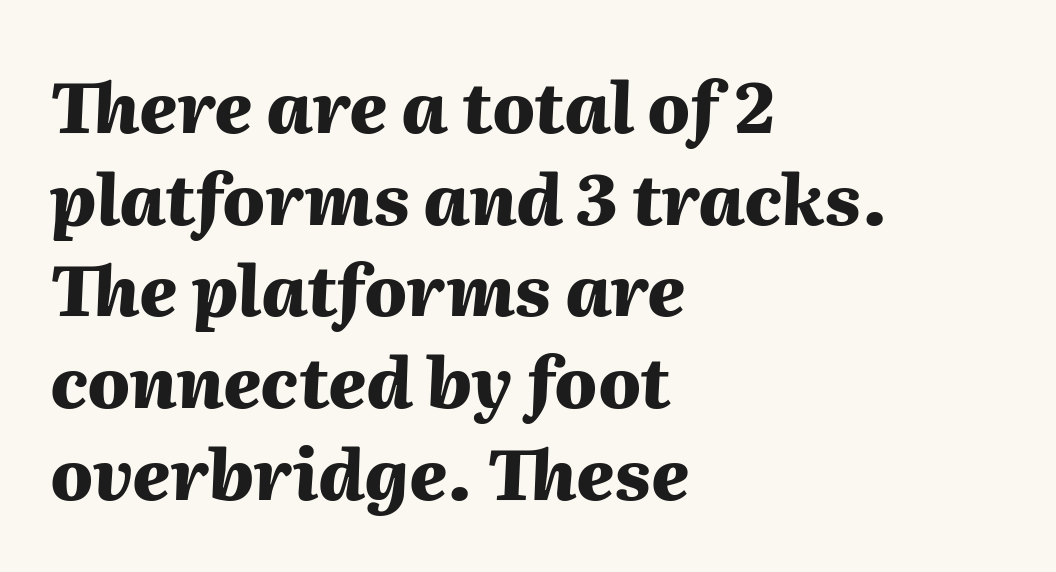
Q: Is the text bold? A: Yes.
Q: Is the text italic (slanted)? A: Yes, it leans right by about 2 degrees.
Q: Is the text underlined? A: No.
Q: How is the paragraph aligned? A: Left-aligned.
Q: Is the spacing between letters normal or unusually wide? A: Normal.
Q: Is the spacing between lines tight, normal or loose? A: Normal.
Q: Width (condensed, normal, or wide)? A: Normal.
Q: Stroke contrast? A: Medium.
Q: x-height? A: Medium.
Q: Monospaced? A: No.
